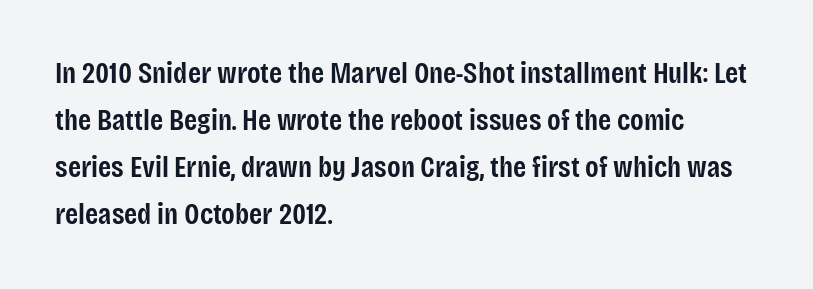
These lines stack with their left ends in a neat column. Compared with typical body copy, the letter spacing here is the same. Notice how descenders clear the ascenders below comfortably — that's standard leading. These lines carry some extra weight — a demibold, not a full bold. Looks like regular typesetting: each glyph gets only the width it needs.
